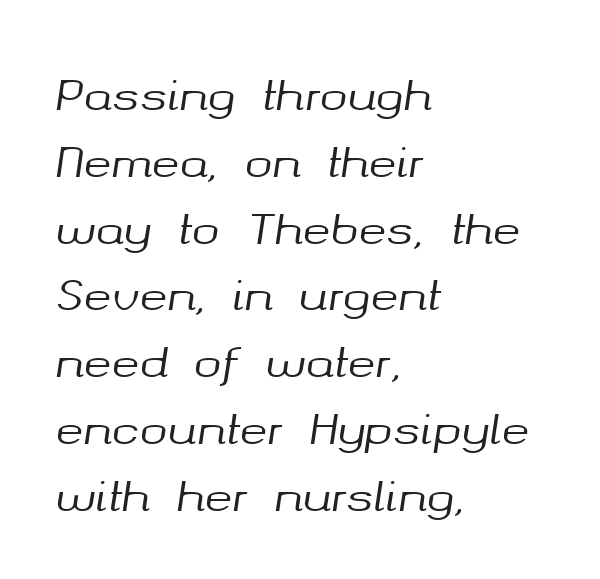
{"italic": "yes", "lean": "right", "slant_degrees": 8, "width": "normal", "stroke_contrast": "medium", "x_height": "medium", "monospaced": "no", "underline": "no", "align": "left", "line_spacing": "normal", "line_spacing_ratio": 1.59, "letter_spacing": "normal", "letter_spacing_em": 0.0, "glyph_px": 42}
